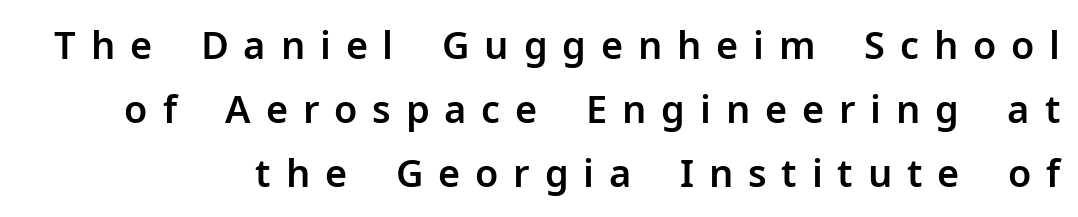
The image shows 38 px sans-serif type, upright; set right-aligned, normal line spacing (1.68x), unusually wide letter spacing (+0.39 em), not underlined; low stroke contrast and a medium x-height.
